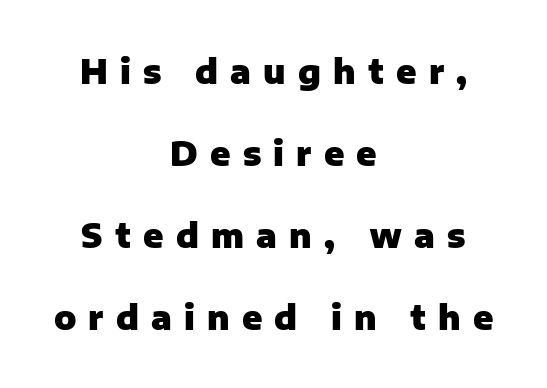
{"serif": "no", "italic": "no", "bold": "yes", "weight": "heavy", "width": "normal", "stroke_contrast": "low", "x_height": "medium", "monospaced": "no", "underline": "no", "align": "center", "line_spacing": "loose", "line_spacing_ratio": 2.48, "letter_spacing": "wide", "letter_spacing_em": 0.37, "glyph_px": 33}
